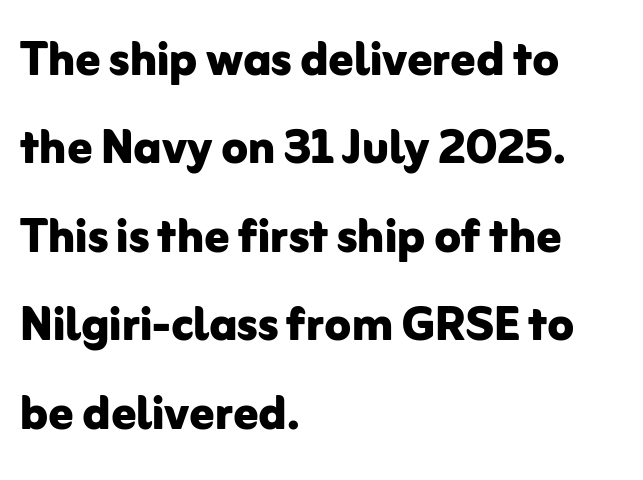
{"serif": "no", "italic": "no", "bold": "yes", "weight": "bold", "width": "normal", "stroke_contrast": "low", "x_height": "medium", "monospaced": "no", "underline": "no", "align": "left", "line_spacing": "normal", "line_spacing_ratio": 1.45, "letter_spacing": "normal", "letter_spacing_em": 0.0, "glyph_px": 61}
